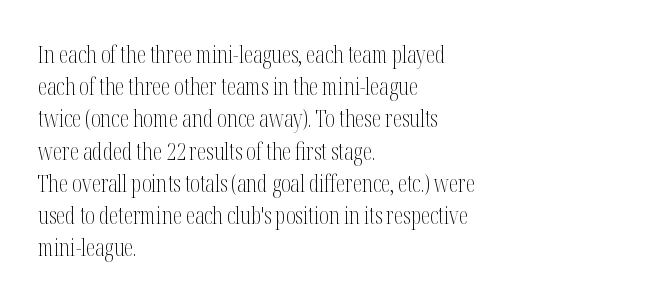
The image shows 23 px text type, upright; set left-aligned, normal line spacing (1.4x), normal letter spacing, not underlined.
